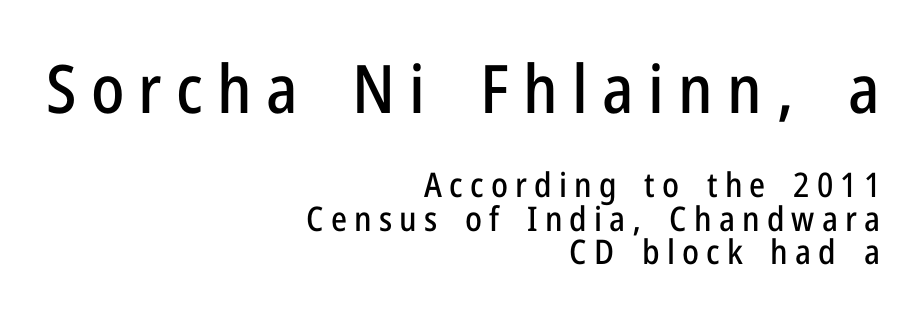
{"serif": "no", "italic": "no", "width": "condensed", "stroke_contrast": "low", "x_height": "medium", "monospaced": "no", "underline": "no", "align": "right", "line_spacing": "tight", "line_spacing_ratio": 0.98, "letter_spacing": "wide", "letter_spacing_em": 0.21, "larger_block": "first", "size_ratio": 1.97, "glyph_px": 67}
